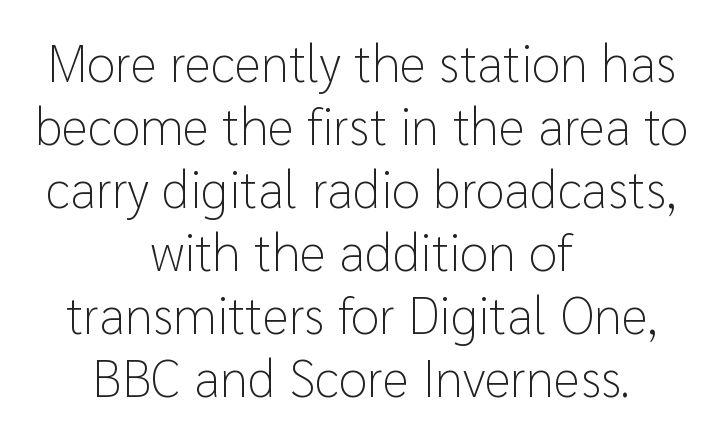
The image shows 52 px light sans-serif type, upright; set centered, line spacing 1.21x, normal letter spacing, not underlined; low stroke contrast and a medium x-height.
